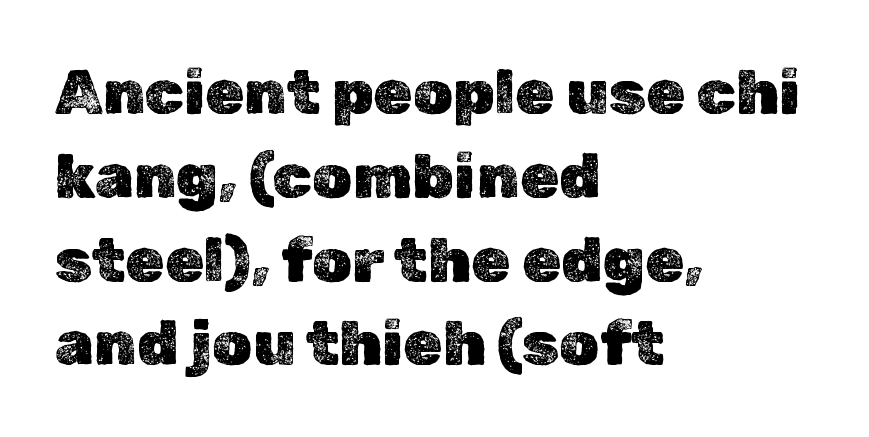
The image shows 63 px text type, upright; set left-aligned, normal line spacing (1.33x), normal letter spacing, not underlined; a medium x-height.
